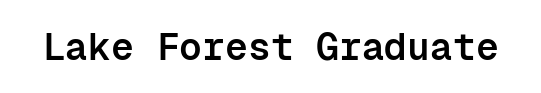
The image shows 38 px semibold sans-serif type, upright, monospaced; set normal letter spacing, not underlined; low stroke contrast and a medium x-height.
